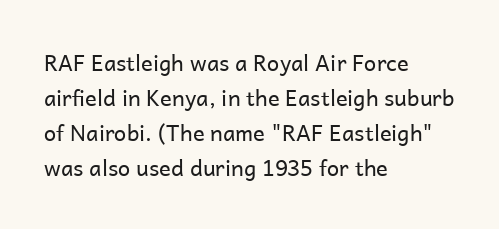
The image shows 22 px text type, upright; set left-aligned, normal line spacing (1.59x), normal letter spacing, not underlined.
